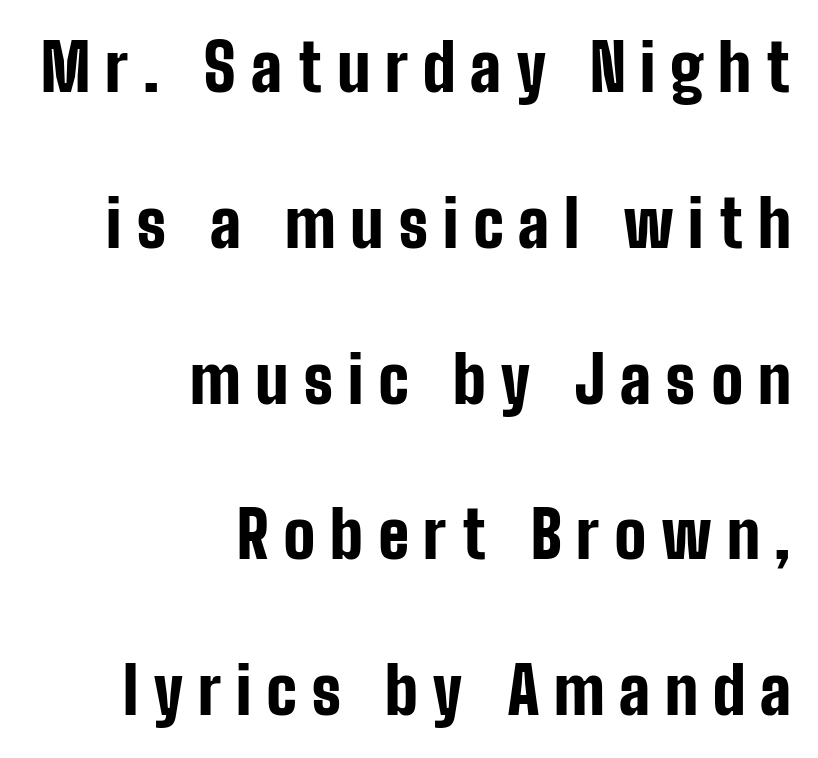
The tracking jumps out immediately: characters are airy and widely separated. Typesetter's note: full bold, strokes at maximum text heaviness. Honestly, there is no underline to notice here at all. Type style note: lacks serifs. The block of text is sparse from top to bottom, with ample space between rows.
